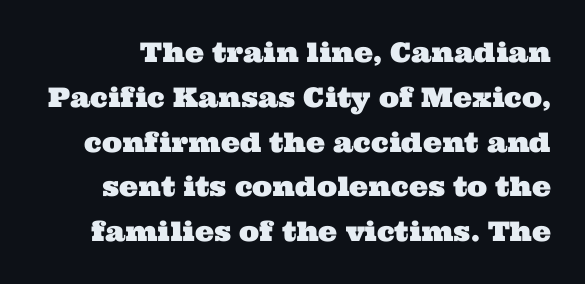
{"underline": "no", "line_spacing": "normal", "line_spacing_ratio": 1.66, "letter_spacing": "normal", "letter_spacing_em": 0.0, "glyph_px": 27}
